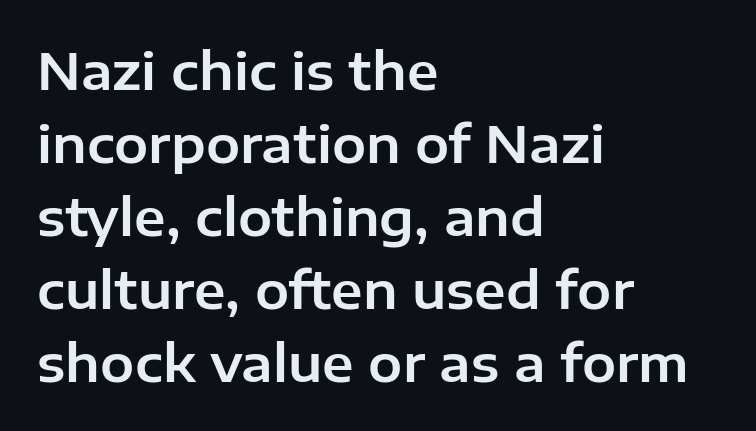
Q: Is the text italic (slanted)? A: No, it is upright.
Q: Is the typeface a serif or a sans-serif typeface? A: Sans-serif.
Q: Is the text underlined? A: No.
Q: How is the paragraph aligned? A: Left-aligned.
Q: Is the spacing between letters normal or unusually wide? A: Normal.
Q: Is the spacing between lines tight, normal or loose? A: Normal.
Q: Width (condensed, normal, or wide)? A: Normal.
Q: Stroke contrast? A: Low.
Q: x-height? A: Medium.
Q: Monospaced? A: No.
